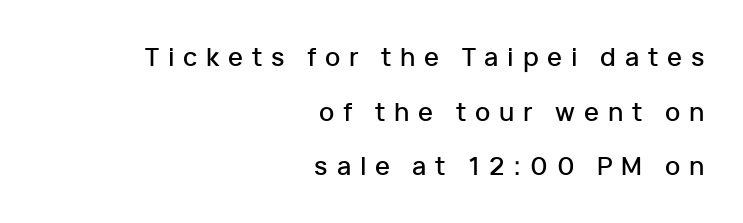
Baseline-to-baseline distance is far greater than the letter height. Honestly, the letter spacing is so wide it's the main thing you notice. Compared with a flush-left layout, this one pins lines to the opposite, right side. Glance below the letters and you will spot only blank space.
